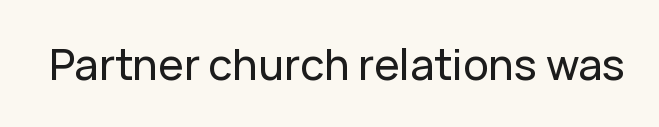
The image shows 43 px sans-serif type, upright; set normal letter spacing, not underlined; low stroke contrast and a medium x-height.
